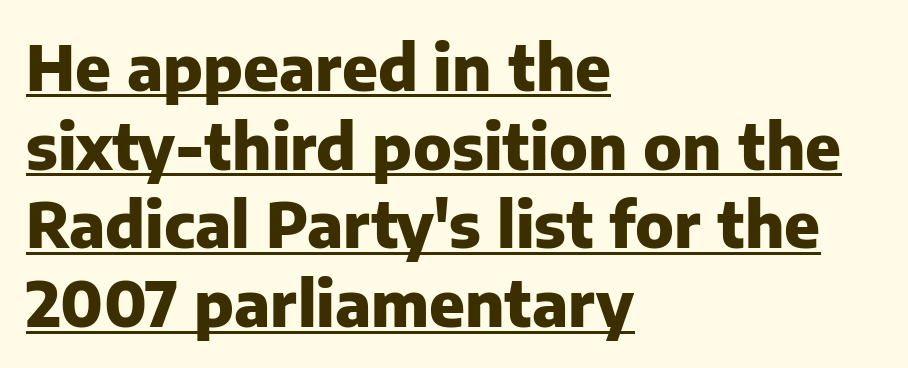
Q: Is the text bold? A: Yes.
Q: Is the text italic (slanted)? A: No, it is upright.
Q: Is the typeface a serif or a sans-serif typeface? A: Sans-serif.
Q: Is the text underlined? A: Yes.
Q: How is the paragraph aligned? A: Left-aligned.
Q: Is the spacing between letters normal or unusually wide? A: Normal.
Q: Is the spacing between lines tight, normal or loose? A: Normal.
Q: Width (condensed, normal, or wide)? A: Normal.
Q: Stroke contrast? A: Low.
Q: x-height? A: Medium.
Q: Monospaced? A: No.
